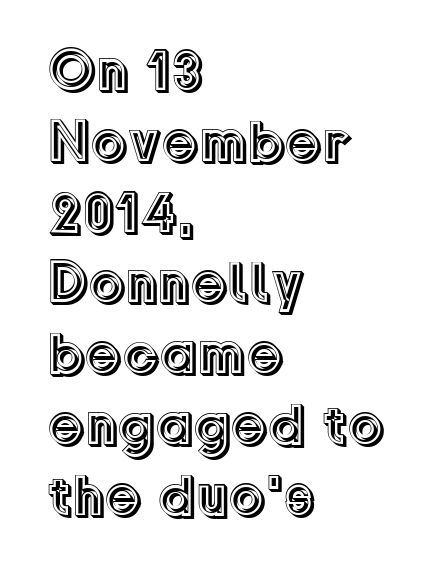
Think of a printed novel: that variable character pitch is what you see here. Type without underlining. These lines stack with their left ends in a neat column. Upright lettering throughout.
